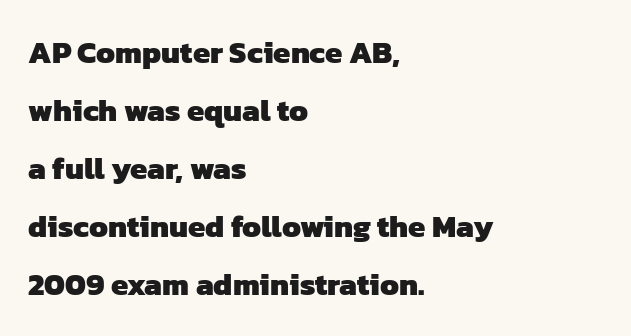
The space directly below the letters is spotless. A full-strength bold gives these letters their thick strokes. This sample uses a sans-serif face. Looks like regular typesetting: each glyph gets only the width it needs. Words appear dense and cohesive because spacing is normal.
